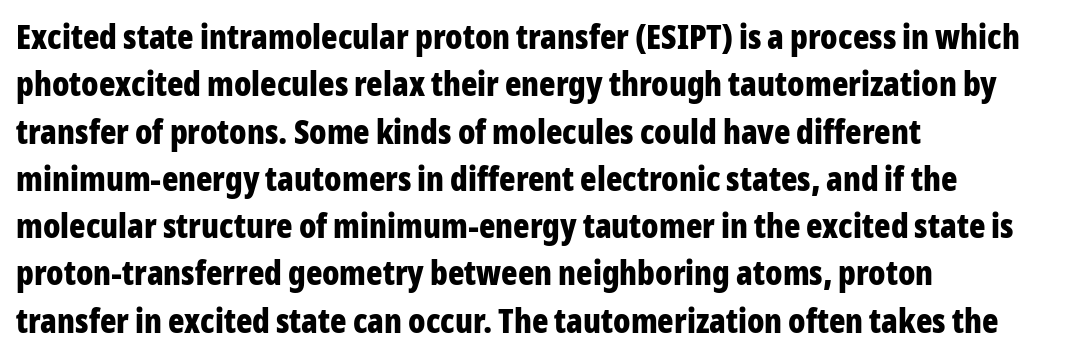
{"serif": "no", "italic": "no", "bold": "yes", "weight": "bold", "width": "condensed", "stroke_contrast": "low", "x_height": "medium", "monospaced": "no", "underline": "no", "align": "left", "line_spacing": "normal", "line_spacing_ratio": 1.39, "letter_spacing": "normal", "letter_spacing_em": 0.0, "glyph_px": 34}
